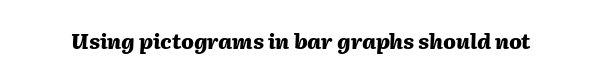
{"italic": "yes", "lean": "right", "slant_degrees": 2, "bold": "yes", "underline": "no", "letter_spacing": "normal", "letter_spacing_em": 0.0, "glyph_px": 21}
